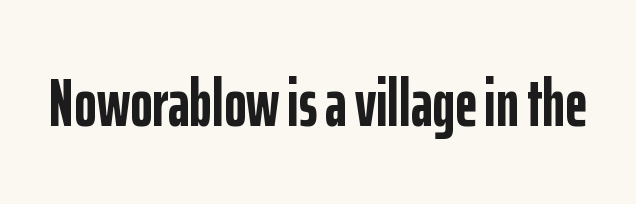
Q: Is the text bold? A: Yes.
Q: Is the text italic (slanted)? A: No, it is upright.
Q: Is the typeface a serif or a sans-serif typeface? A: Sans-serif.
Q: Is the text underlined? A: No.
Q: Is the spacing between letters normal or unusually wide? A: Normal.
Q: Width (condensed, normal, or wide)? A: Condensed.
Q: Stroke contrast? A: Low.
Q: x-height? A: Medium.
Q: Monospaced? A: No.
